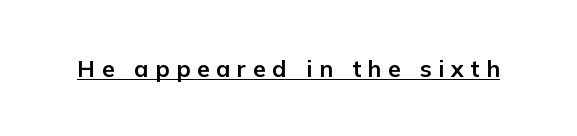
Does the weight exceed regular? Yes, all the way to bold. The specimen reads as upright at a glance. Glance below the letters and you will spot a drawn line. Students, note that the glyphs here are deliberately spaced far apart.
